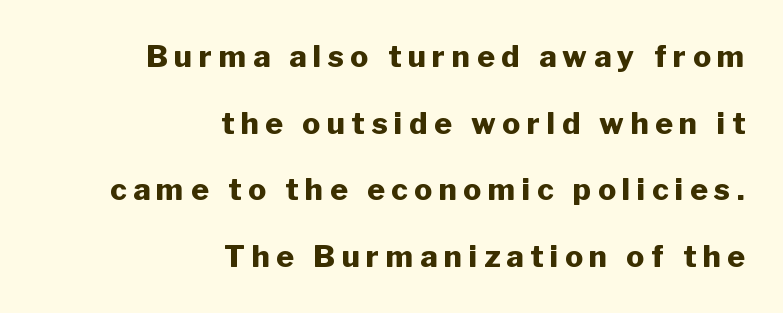
The image shows 30 px heavy sans-serif type, upright; set right-aligned, loose line spacing (2.22x), unusually wide letter spacing (+0.22 em), not underlined; low stroke contrast and a medium x-height.
